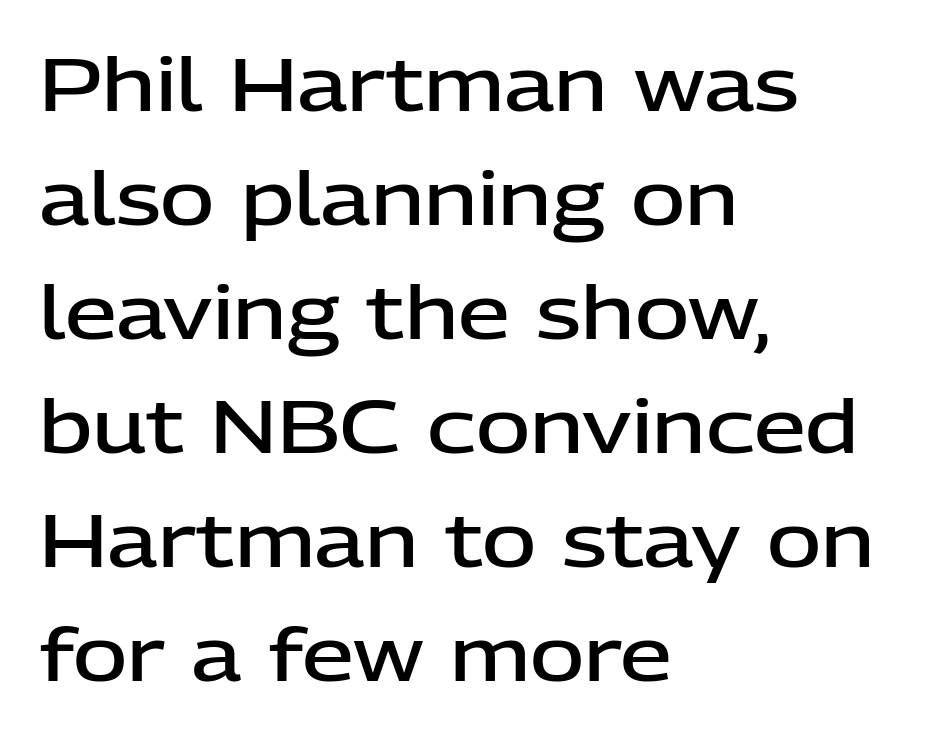
{"serif": "no", "italic": "no", "bold": "semi", "weight": "semibold", "width": "normal", "stroke_contrast": "low", "x_height": "medium", "monospaced": "no", "underline": "no", "align": "left", "line_spacing": "normal", "line_spacing_ratio": 1.54, "letter_spacing": "normal", "letter_spacing_em": 0.0, "glyph_px": 74}
